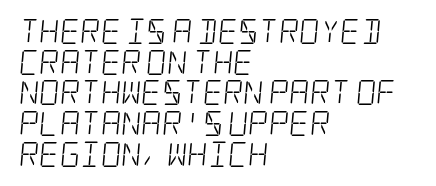
The image shows 25 px text type; set left-aligned, line spacing 1.23x, normal letter spacing, not underlined.
